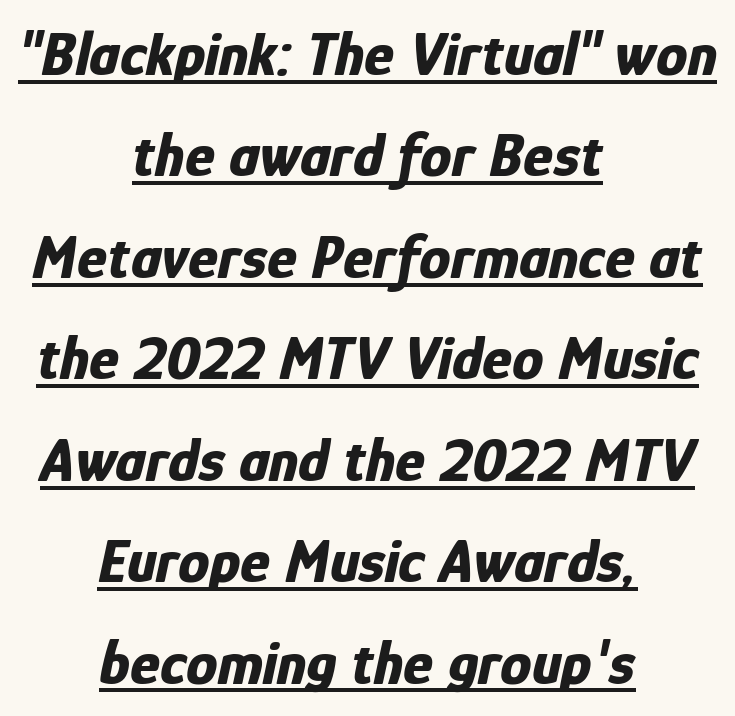
Casual observation: everything's sitting right in the middle. Is there an underline? Yes — a line sits under the letters. Typesetter's note: full bold, strokes at maximum text heaviness. You can tell it's italic because the verticals aren't actually vertical. Spacing verdict: proportional, widths tailored to each character.
